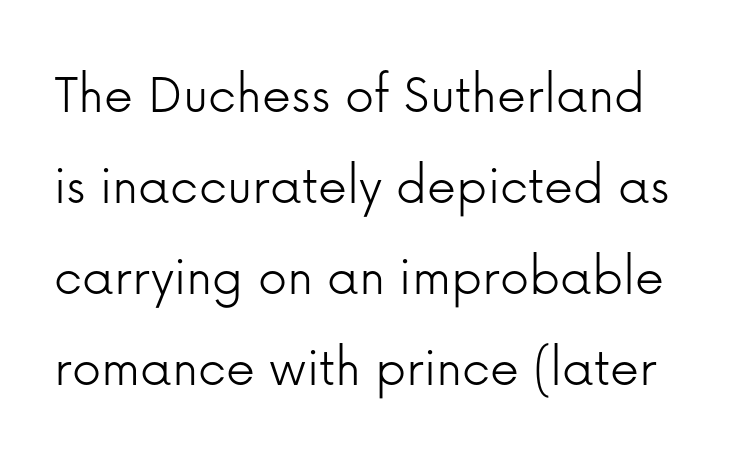
The face used here is proportionally spaced, like ordinary book or web type. Nothing sits at the stroke ends, so this counts as sans-serif. Inter-character spacing is left at the font's built-in metrics. Caption: face not bold, strokes unweighted.
